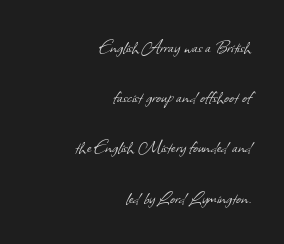
Q: Is the text bold? A: No.
Q: Is the text underlined? A: No.
Q: How is the paragraph aligned? A: Right-aligned.
Q: Is the spacing between letters normal or unusually wide? A: Normal.
Q: Is the spacing between lines tight, normal or loose? A: Loose.
